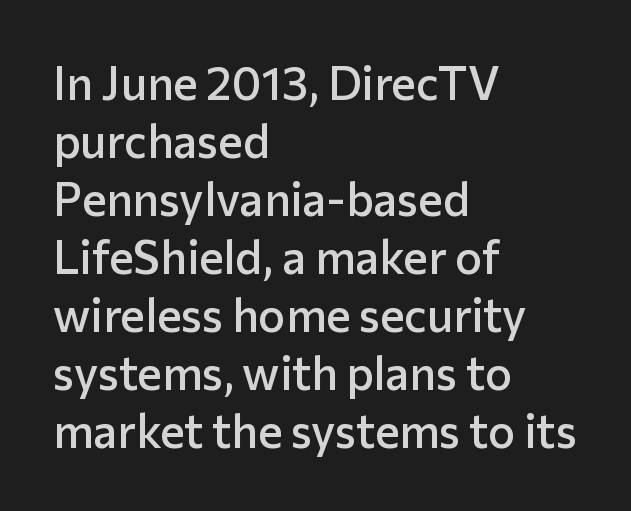
{"serif": "no", "italic": "no", "bold": "semi", "weight": "semibold", "width": "normal", "stroke_contrast": "low", "x_height": "medium", "monospaced": "no", "underline": "no", "align": "left", "line_spacing": "normal", "line_spacing_ratio": 1.26, "letter_spacing": "normal", "letter_spacing_em": 0.0, "glyph_px": 46}
